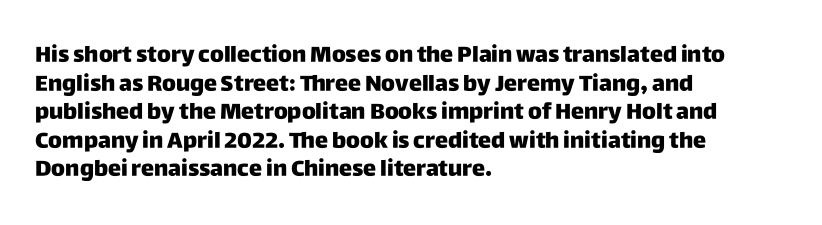
The image shows 22 px bold type, upright; set left-aligned, normal line spacing (1.3x), normal letter spacing, not underlined.
